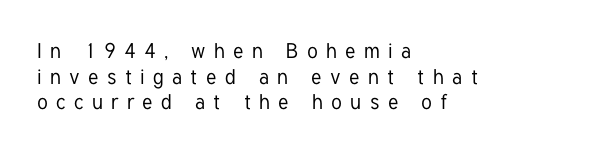
The font's upright variant was chosen for this text. Descender tails drop into unmarked territory. Here the glyphs are tracked loosely, breaking word shapes into spaced letters. This sample is left-justified, so line endings fall wherever the words run out.
